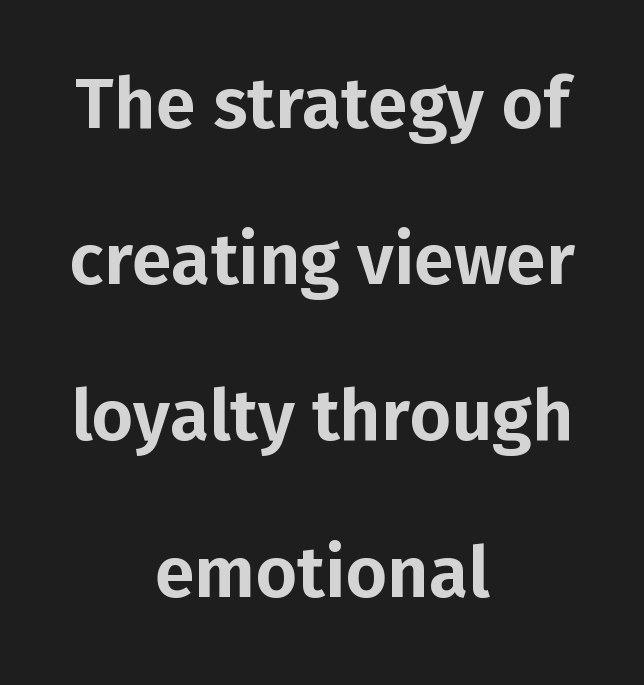
The whitespace from short lines is split evenly between both sides. Character widths vary here, with narrow letters taking less room than wide ones. It's the straight-up-and-down kind of type. The strip under each line holds only bare page.
